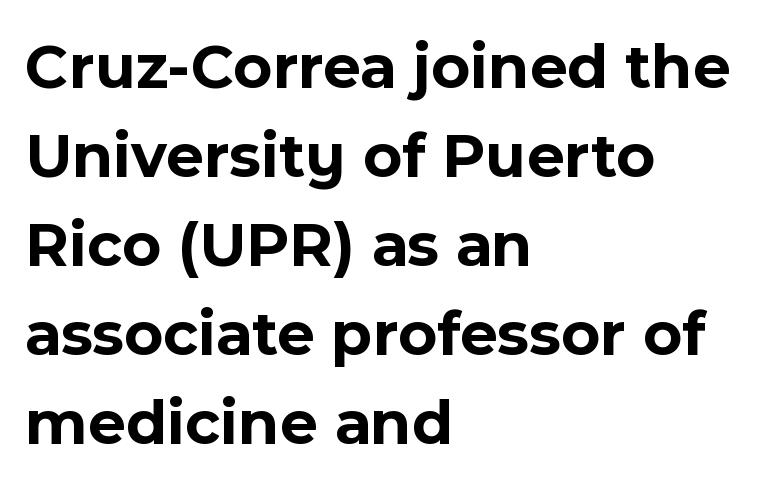
The image shows 65 px bold sans-serif type, upright; set left-aligned, normal line spacing (1.37x), normal letter spacing, not underlined; a medium x-height.
